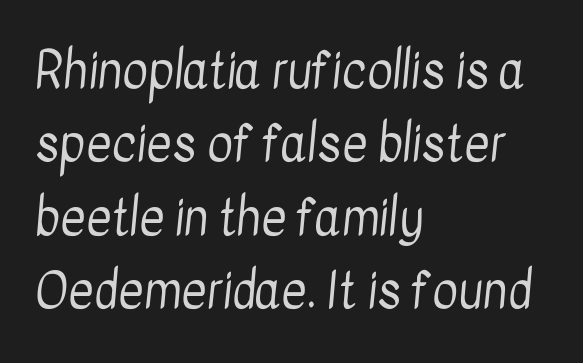
{"serif": "no", "bold": "no", "weight": "regular", "width": "condensed", "stroke_contrast": "low", "x_height": "medium", "monospaced": "no", "underline": "no", "align": "left", "line_spacing": "normal", "line_spacing_ratio": 1.5, "letter_spacing": "normal", "letter_spacing_em": 0.0, "glyph_px": 49}
